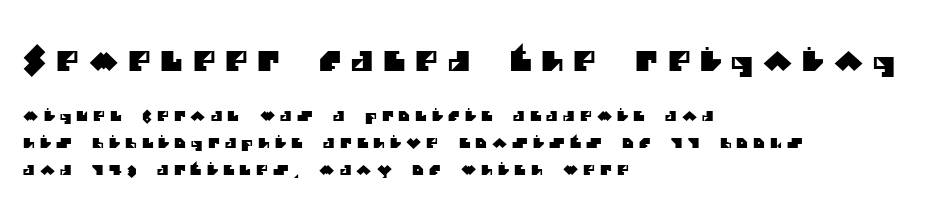
The image shows 27 px text type; set left-aligned, loose line spacing (1.91x), unusually wide letter spacing (+0.37 em), not underlined; the first (top) block is 1.93x larger.
